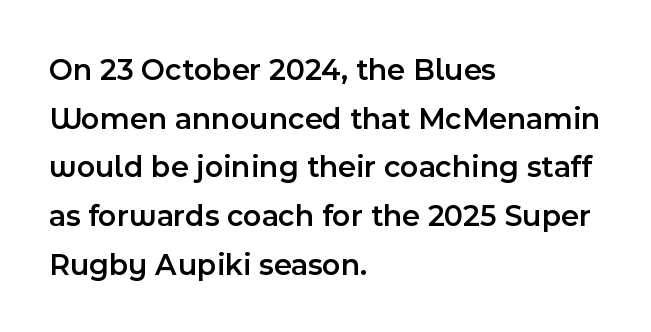
The image shows 31 px semibold sans-serif type, upright; set left-aligned, normal line spacing (1.57x), normal letter spacing, not underlined; a medium x-height.
